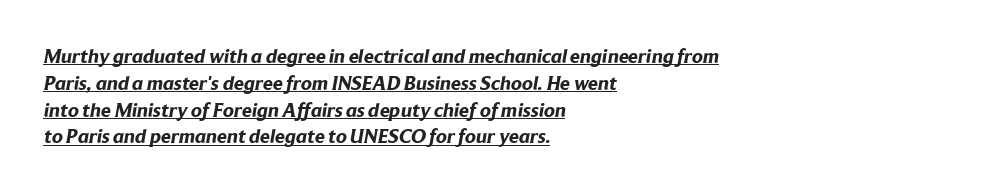
The image shows 20 px bold type; set left-aligned, normal line spacing (1.34x), normal letter spacing, underlined.
